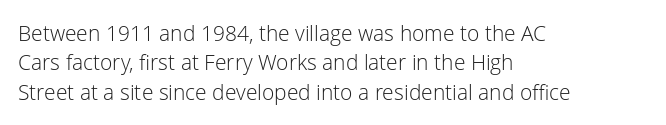
{"italic": "no", "bold": "no", "underline": "no", "align": "left", "line_spacing": "normal", "line_spacing_ratio": 1.4, "letter_spacing": "normal", "letter_spacing_em": 0.0, "glyph_px": 21}
